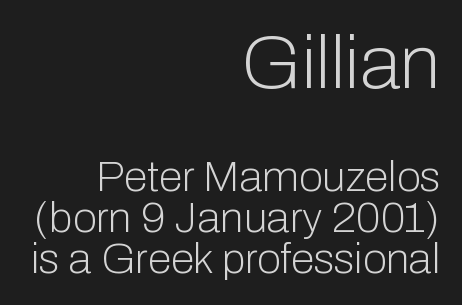
{"serif": "no", "italic": "no", "bold": "no", "weight": "light", "width": "normal", "stroke_contrast": "low", "x_height": "medium", "monospaced": "no", "underline": "no", "align": "right", "line_spacing": "tight", "line_spacing_ratio": 0.95, "letter_spacing": "normal", "letter_spacing_em": 0.0, "larger_block": "first", "size_ratio": 1.74, "glyph_px": 75}
